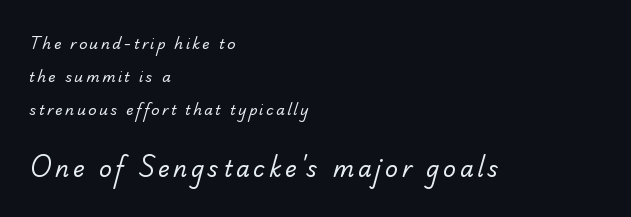
{"bold": "no", "underline": "no", "align": "left", "line_spacing": "loose", "line_spacing_ratio": 2.34, "larger_block": "second", "size_ratio": 1.57, "glyph_px": 22}
